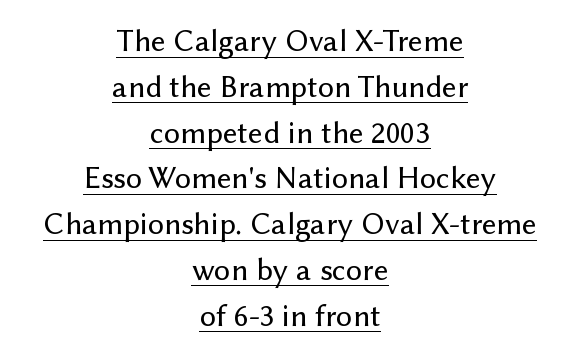
Q: Is the text italic (slanted)? A: No, it is upright.
Q: Is the typeface a serif or a sans-serif typeface? A: Sans-serif.
Q: Is the text underlined? A: Yes.
Q: How is the paragraph aligned? A: Centered.
Q: Is the spacing between letters normal or unusually wide? A: Normal.
Q: Is the spacing between lines tight, normal or loose? A: Normal.
Q: Width (condensed, normal, or wide)? A: Normal.
Q: Stroke contrast? A: Low.
Q: x-height? A: Medium.
Q: Monospaced? A: No.
